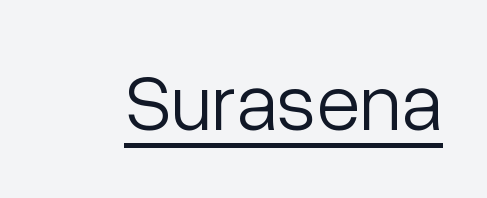
Q: Is the text bold? A: No.
Q: Is the text italic (slanted)? A: No, it is upright.
Q: Is the typeface a serif or a sans-serif typeface? A: Sans-serif.
Q: Is the text underlined? A: Yes.
Q: Is the spacing between letters normal or unusually wide? A: Normal.
Q: Width (condensed, normal, or wide)? A: Normal.
Q: Stroke contrast? A: Low.
Q: x-height? A: Medium.
Q: Monospaced? A: No.
